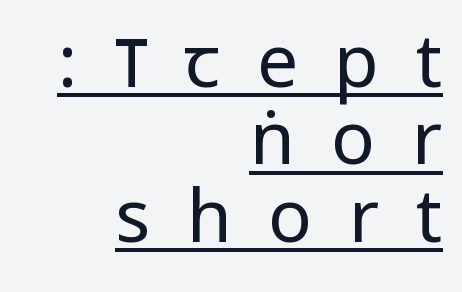
The image shows 73 px regular-weight, condensed sans-serif type, upright; set right-aligned, tight line spacing (1.06x), unusually wide letter spacing (+0.5 em), underlined; low stroke contrast.
